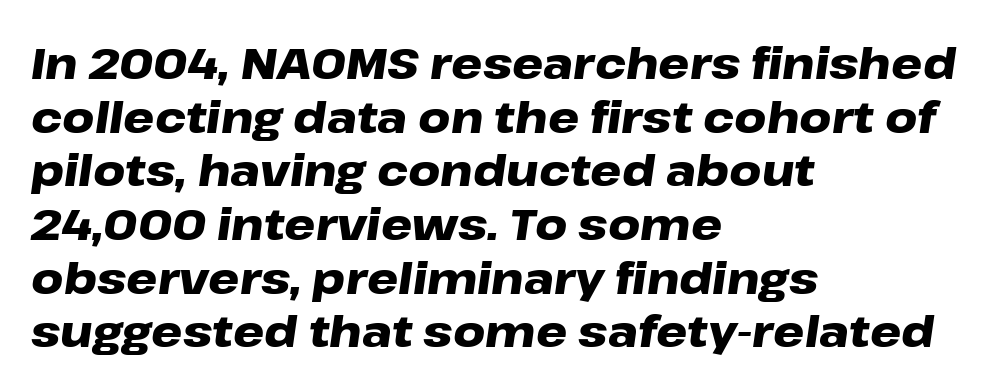
{"italic": "yes", "lean": "right", "slant_degrees": 8, "bold": "yes", "weight": "heavy", "width": "wide", "stroke_contrast": "low", "x_height": "medium", "monospaced": "no", "underline": "no", "align": "left", "line_spacing_ratio": 1.22, "letter_spacing": "normal", "letter_spacing_em": 0.0, "glyph_px": 44}
